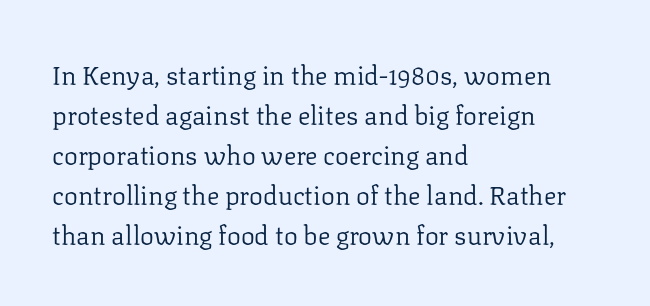
Descender tails drop into unmarked territory. Stroke mass is kept to a normal reading level or below. Default kerning and tracking; the words read as compact shapes. Teacher's note: observe the even left margin — that is flush-left alignment.
